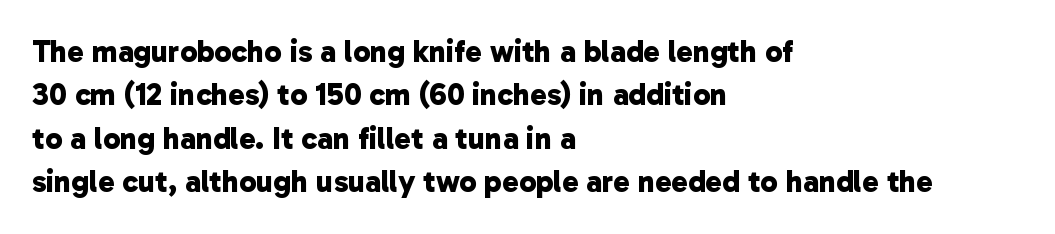
Q: Is the text bold? A: Yes.
Q: Is the typeface a serif or a sans-serif typeface? A: Sans-serif.
Q: Is the text underlined? A: No.
Q: How is the paragraph aligned? A: Left-aligned.
Q: Is the spacing between letters normal or unusually wide? A: Normal.
Q: Is the spacing between lines tight, normal or loose? A: Normal.
Q: Width (condensed, normal, or wide)? A: Normal.
Q: Stroke contrast? A: Low.
Q: x-height? A: Medium.
Q: Monospaced? A: No.
